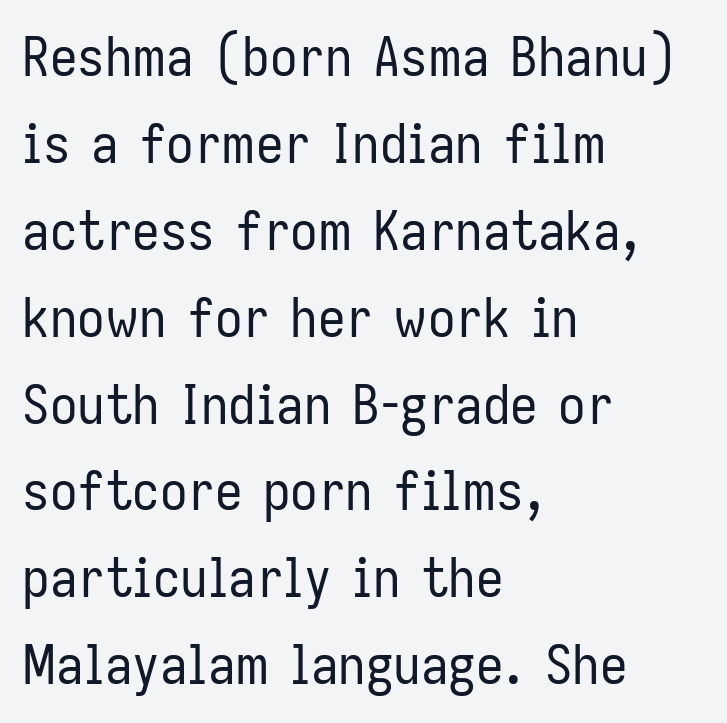
This block has exactly the height ordinary leading produces. Is there any slant? The stems are plumb. Is this a sans? Yes — the strokes have no serifs. The space directly below the letters is spotless. Observe the ordinary spacing: letters are neighbours, not strangers. The typesetting does not lean heavy: it is not bold.
